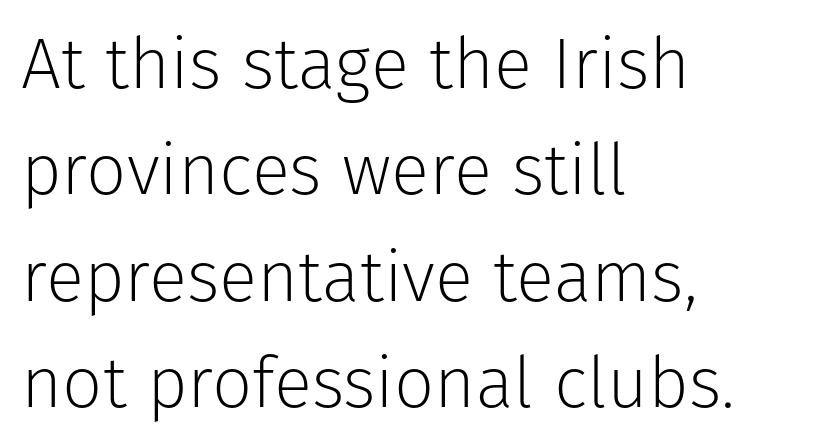
Q: Is the text bold? A: No.
Q: Is the text italic (slanted)? A: No, it is upright.
Q: Is the typeface a serif or a sans-serif typeface? A: Sans-serif.
Q: Is the text underlined? A: No.
Q: How is the paragraph aligned? A: Left-aligned.
Q: Is the spacing between letters normal or unusually wide? A: Normal.
Q: Is the spacing between lines tight, normal or loose? A: Normal.
Q: Width (condensed, normal, or wide)? A: Normal.
Q: Stroke contrast? A: Low.
Q: x-height? A: Medium.
Q: Monospaced? A: No.
